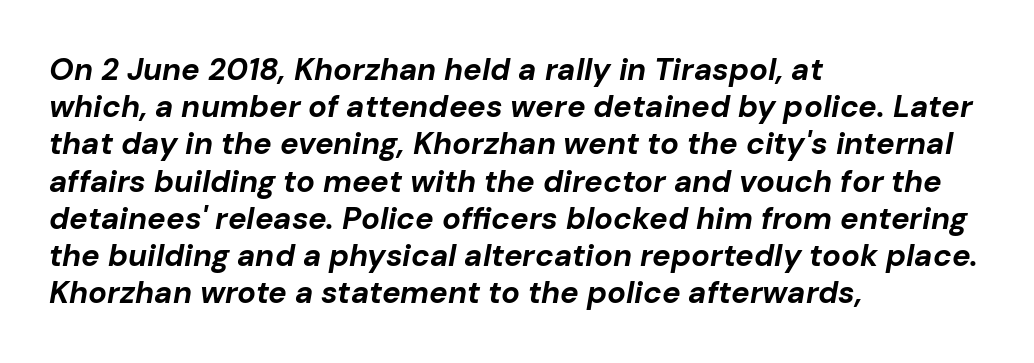
Notice how thick the strokes are: this is what a full bold looks like. Line beginnings align vertically; line endings do not. The face used here is proportionally spaced, like ordinary book or web type. Just letters on the line, the space beneath them empty. The passage shown leans; its letterforms are oblique. No extra tracking has been applied to these lines.
